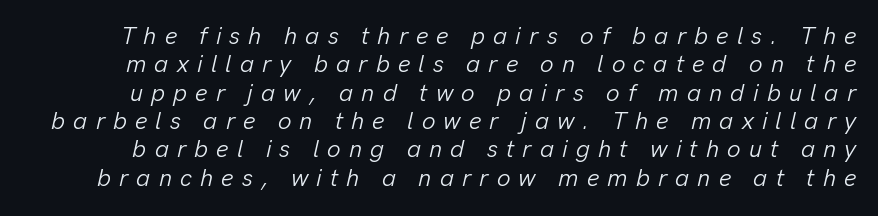
Spacing between characters has been opened up far beyond the box default. The words here are not underlined. The typography opts for an oblique posture over an upright one. Heft: none added — not bold.
